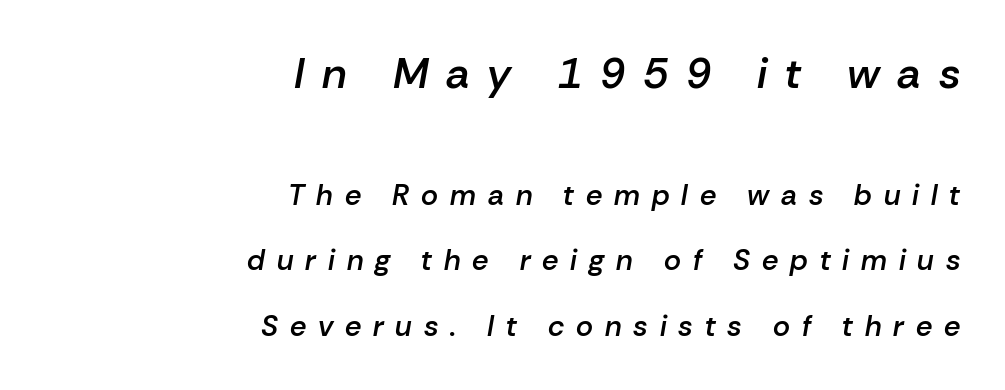
The image shows 43 px semibold type, italic (leaning right); set right-aligned, loose line spacing (2.25x), unusually wide letter spacing (+0.41 em), not underlined; the first (top) block is 1.48x larger; low stroke contrast and a medium x-height.
